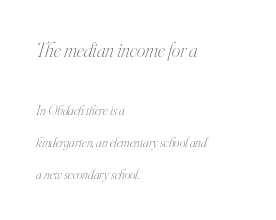
{"italic": "yes", "lean": "right", "slant_degrees": 16, "bold": "no", "underline": "no", "align": "left", "line_spacing": "loose", "line_spacing_ratio": 2.3, "letter_spacing": "normal", "letter_spacing_em": 0.0, "larger_block": "first", "size_ratio": 1.5, "glyph_px": 21}
